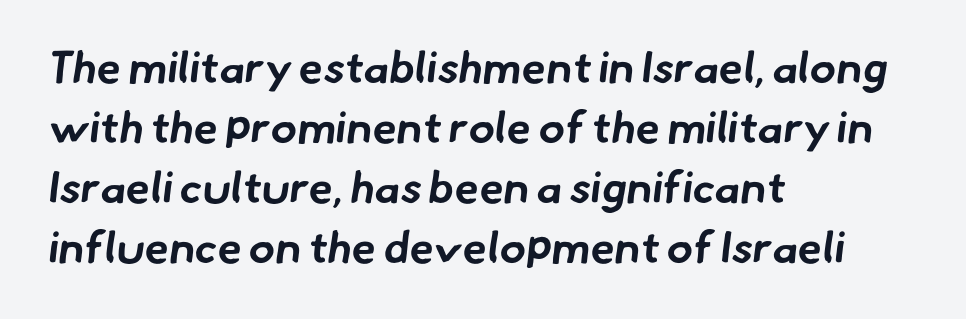
Q: Is the text bold? A: Yes.
Q: Is the typeface a serif or a sans-serif typeface? A: Sans-serif.
Q: Is the text underlined? A: No.
Q: How is the paragraph aligned? A: Left-aligned.
Q: Is the spacing between letters normal or unusually wide? A: Normal.
Q: Is the spacing between lines tight, normal or loose? A: Normal.
Q: Width (condensed, normal, or wide)? A: Normal.
Q: Stroke contrast? A: Low.
Q: x-height? A: Small.
Q: Monospaced? A: No.
